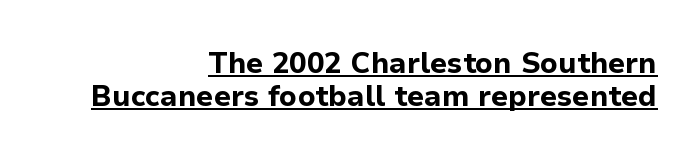
Q: Is the text bold? A: Yes.
Q: Is the text italic (slanted)? A: No, it is upright.
Q: Is the typeface a serif or a sans-serif typeface? A: Sans-serif.
Q: Is the text underlined? A: Yes.
Q: How is the paragraph aligned? A: Right-aligned.
Q: Is the spacing between letters normal or unusually wide? A: Normal.
Q: Is the spacing between lines tight, normal or loose? A: Tight.
Q: Width (condensed, normal, or wide)? A: Normal.
Q: Stroke contrast? A: Low.
Q: x-height? A: Medium.
Q: Monospaced? A: No.
